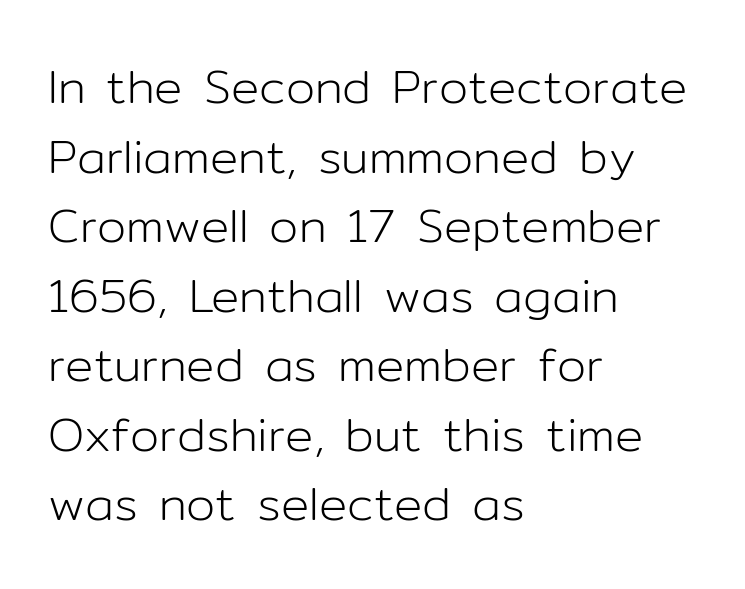
Q: Is the text bold? A: No.
Q: Is the text italic (slanted)? A: No, it is upright.
Q: Is the typeface a serif or a sans-serif typeface? A: Sans-serif.
Q: Is the text underlined? A: No.
Q: How is the paragraph aligned? A: Left-aligned.
Q: Is the spacing between letters normal or unusually wide? A: Normal.
Q: Is the spacing between lines tight, normal or loose? A: Normal.
Q: Width (condensed, normal, or wide)? A: Normal.
Q: Stroke contrast? A: Low.
Q: x-height? A: Medium.
Q: Monospaced? A: No.
